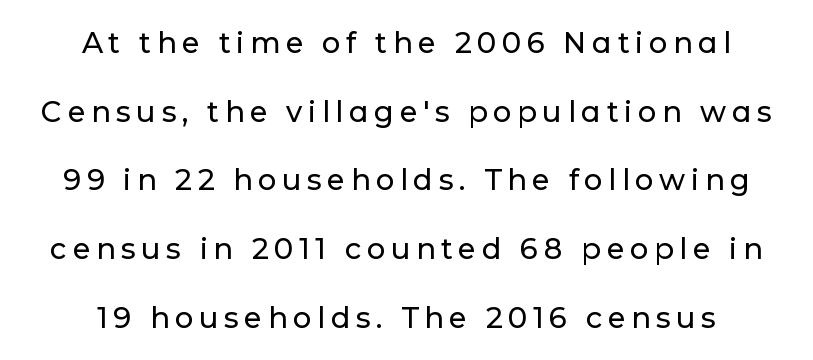
Do the characters align in a grid? No, the font is proportional. The text was rendered using a sans face with plain stroke endings. The font's upright variant was chosen for this text. Descender tails drop into unmarked territory. Horizontal alignment here is central, giving a formal, balanced look. Does the leading feel generous? Absolutely, it's lavish.
